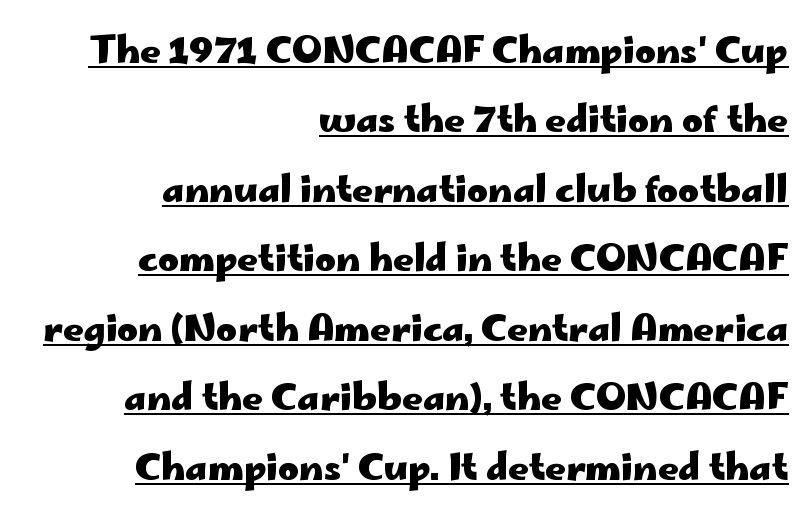
The image shows 36 px heavy, wide sans-serif type, upright; set right-aligned, loose line spacing (1.93x), normal letter spacing, underlined; low stroke contrast and a small x-height.
